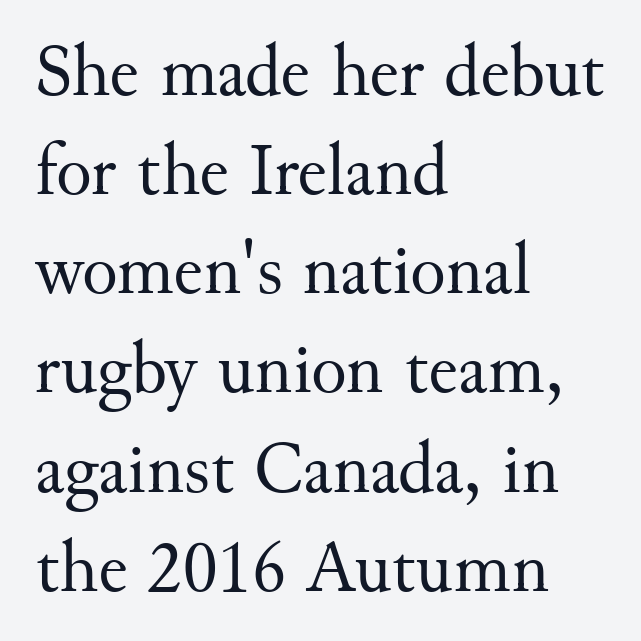
The image shows 74 px regular-weight serif type, upright; set left-aligned, normal line spacing (1.34x), normal letter spacing, not underlined; medium stroke contrast and a small x-height.
